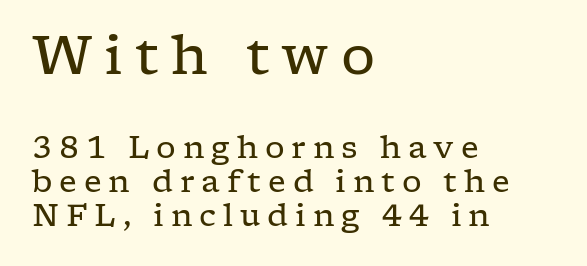
Q: Is the text bold? A: No.
Q: Is the text italic (slanted)? A: No, it is upright.
Q: Is the typeface a serif or a sans-serif typeface? A: Serif.
Q: Is the text underlined? A: No.
Q: How is the paragraph aligned? A: Left-aligned.
Q: Is the spacing between letters normal or unusually wide? A: Unusually wide.
Q: Is the spacing between lines tight, normal or loose? A: Tight.
Q: Which block of text is set in a larger size, the first (top) or the second (bottom)? A: The first (top) one.
Q: Width (condensed, normal, or wide)? A: Wide.
Q: Stroke contrast? A: Low.
Q: x-height? A: Medium.
Q: Monospaced? A: No.
